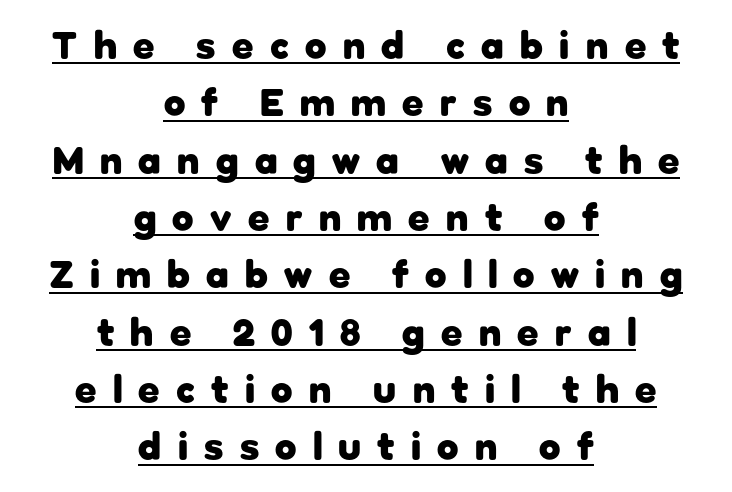
{"serif": "no", "italic": "no", "bold": "yes", "weight": "heavy", "width": "normal", "stroke_contrast": "low", "x_height": "medium", "monospaced": "no", "underline": "yes", "align": "center", "line_spacing": "normal", "line_spacing_ratio": 1.47, "letter_spacing": "wide", "letter_spacing_em": 0.42, "glyph_px": 39}
